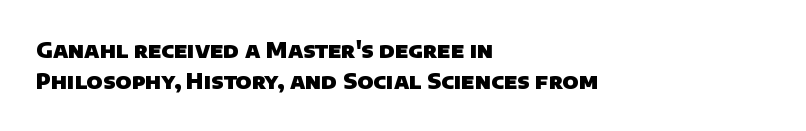
Letter spacing: default. The ragged edge is on the right, which tells us the setting is flush left. Pretty heavy lettering here — definitely bold. Successive baselines arrive at the customary interval. The baseline area is clear.
